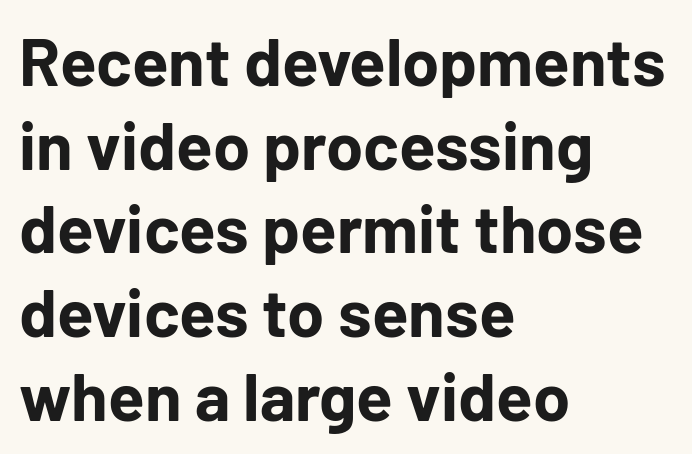
This sample uses a sans-serif face. How heavy is the stroke? Heavy — this is a bold. Line starts are locked; line ends wander. Think of a printed novel: that variable character pitch is what you see here. This sample uses an upright cut, with every glyph sitting square on the baseline.
